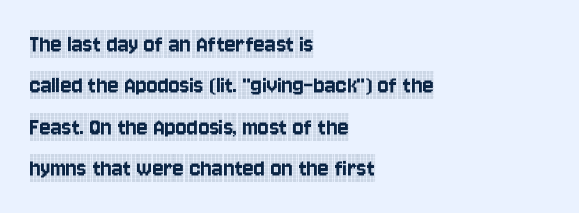
The image shows 26 px text type, upright; set left-aligned, normal line spacing (1.59x), normal letter spacing, not underlined.
